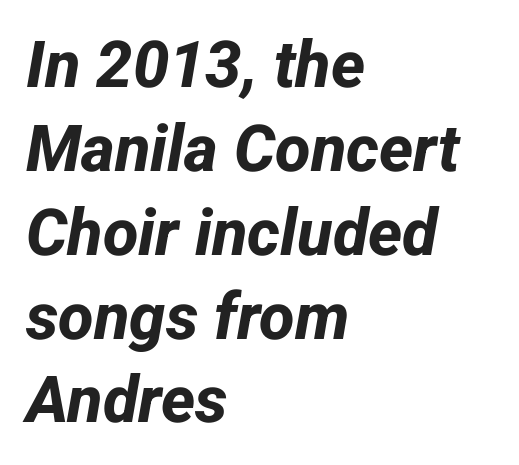
Visually the block forms a straight wall on the left and a jagged coastline on the right. No extra tracking has been applied to these lines. Plenty of ink on the page — the face is bold. Compared with typical paragraphs, the rows here are spaced about the same.
